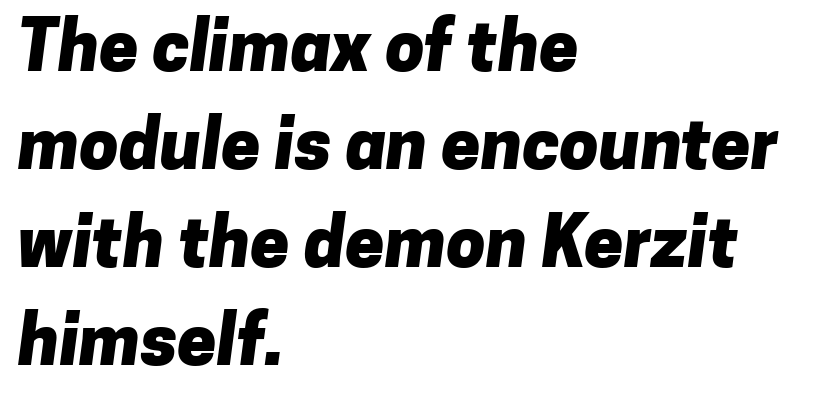
{"serif": "no", "bold": "yes", "weight": "heavy", "width": "normal", "stroke_contrast": "low", "x_height": "medium", "monospaced": "no", "underline": "no", "align": "left", "line_spacing": "normal", "line_spacing_ratio": 1.4, "letter_spacing": "normal", "letter_spacing_em": 0.0, "glyph_px": 70}
